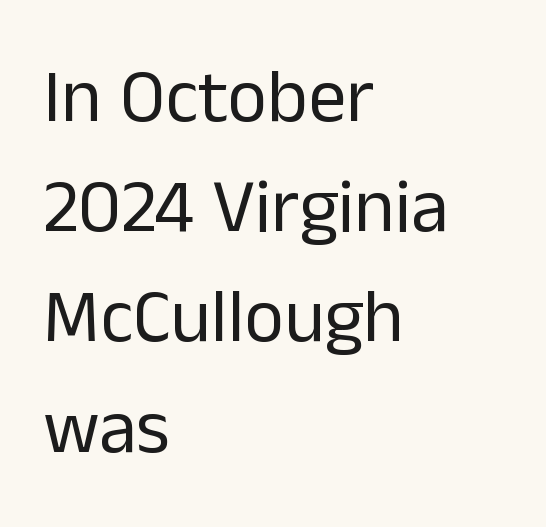
The image shows 76 px regular-weight sans-serif type, upright; set left-aligned, normal line spacing (1.45x), normal letter spacing, not underlined; low stroke contrast and a medium x-height.
